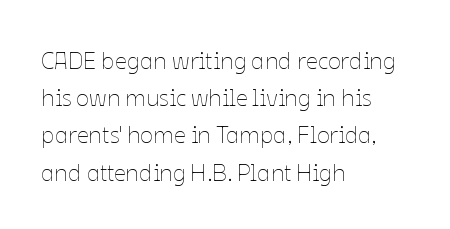
Ordinary non-slanted type is in use. This sample uses plain, unmodified letter spacing. Has an underline been added? It has not. The designer left line spacing at the default. The cut favours lightness, reaching ordinary text weight at its darkest. Layout note: lines flush left.
